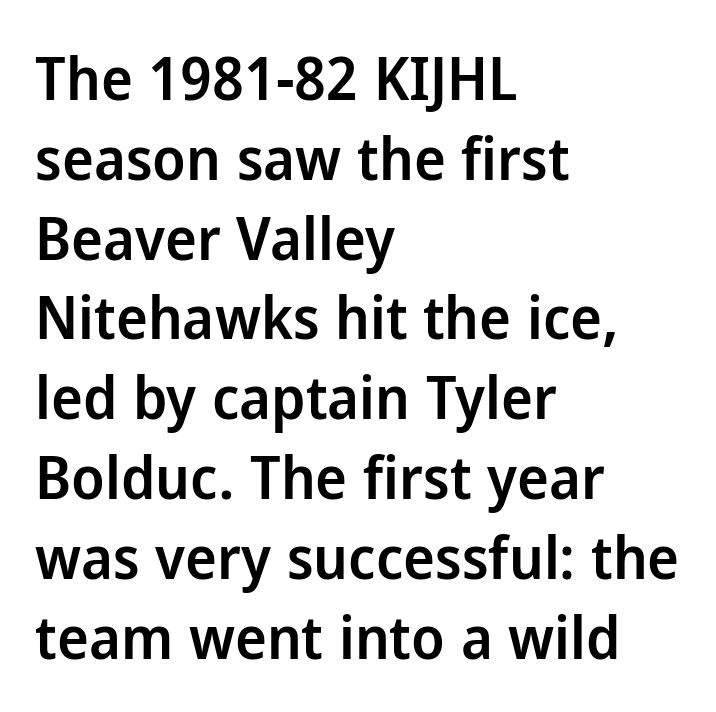
{"serif": "no", "italic": "no", "bold": "semi", "weight": "semibold", "width": "normal", "stroke_contrast": "low", "x_height": "medium", "monospaced": "no", "underline": "no", "align": "left", "line_spacing": "normal", "line_spacing_ratio": 1.33, "letter_spacing": "normal", "letter_spacing_em": 0.0, "glyph_px": 60}
